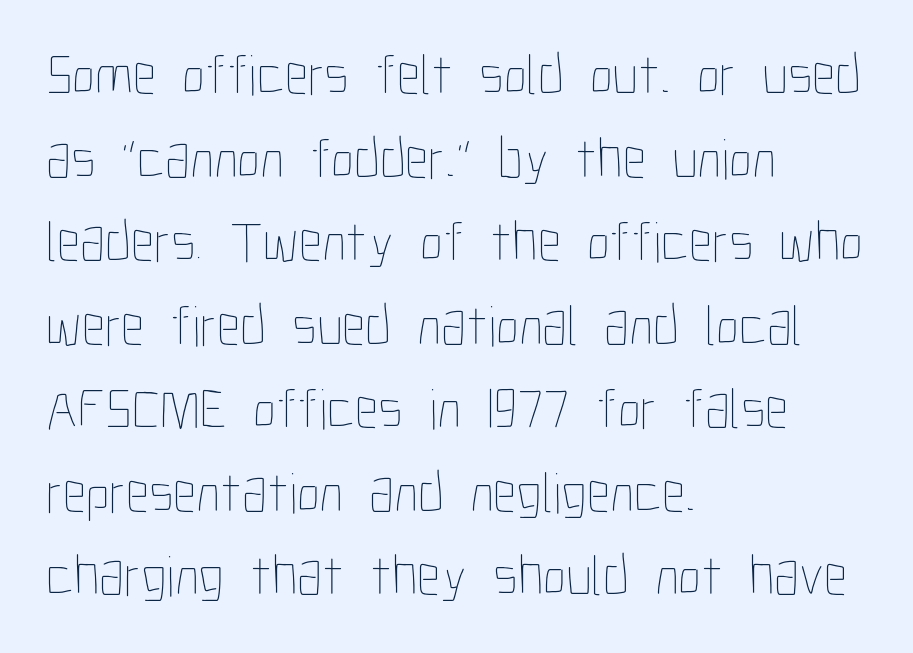
Quick note: underline off. Students, note that the glyphs here touch the page at normal intervals. This is the regular roman posture of the typeface. Short and long lines alike share a common starting point at left. The face used here is proportionally spaced, like ordinary book or web type.
